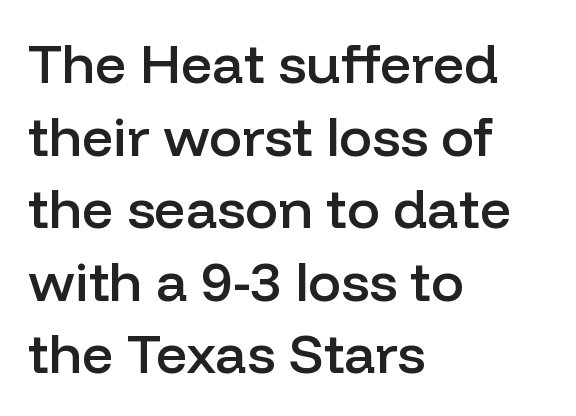
{"serif": "no", "italic": "no", "bold": "semi", "weight": "semibold", "width": "normal", "stroke_contrast": "low", "x_height": "medium", "monospaced": "no", "underline": "no", "align": "left", "line_spacing": "normal", "line_spacing_ratio": 1.32, "letter_spacing": "normal", "letter_spacing_em": 0.0, "glyph_px": 55}
